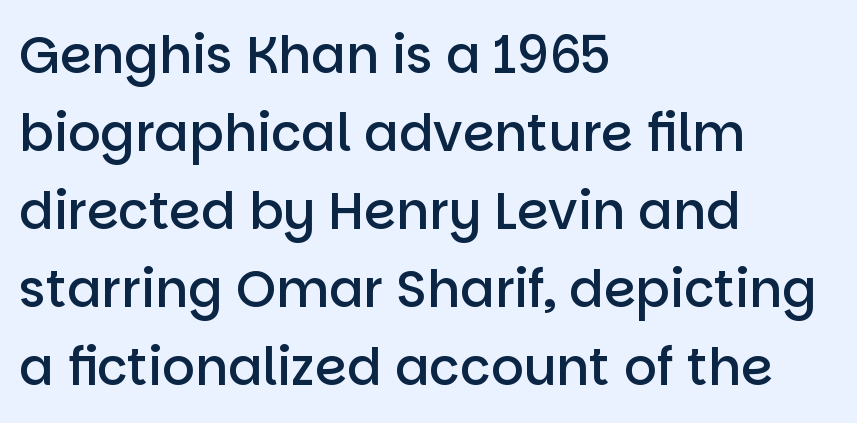
{"serif": "no", "italic": "no", "bold": "semi", "weight": "semibold", "width": "normal", "stroke_contrast": "low", "x_height": "large", "monospaced": "no", "underline": "no", "align": "left", "line_spacing": "normal", "line_spacing_ratio": 1.53, "letter_spacing": "normal", "letter_spacing_em": 0.0, "glyph_px": 51}
